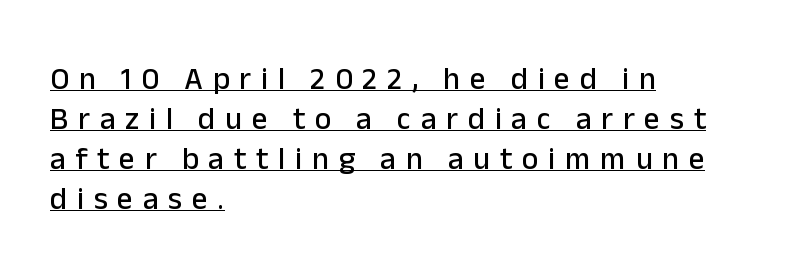
Q: Is the text italic (slanted)? A: No, it is upright.
Q: Is the typeface a serif or a sans-serif typeface? A: Sans-serif.
Q: Is the text underlined? A: Yes.
Q: How is the paragraph aligned? A: Left-aligned.
Q: Is the spacing between letters normal or unusually wide? A: Unusually wide.
Q: Is the spacing between lines tight, normal or loose? A: Normal.
Q: Width (condensed, normal, or wide)? A: Normal.
Q: Stroke contrast? A: Low.
Q: x-height? A: Medium.
Q: Monospaced? A: No.
